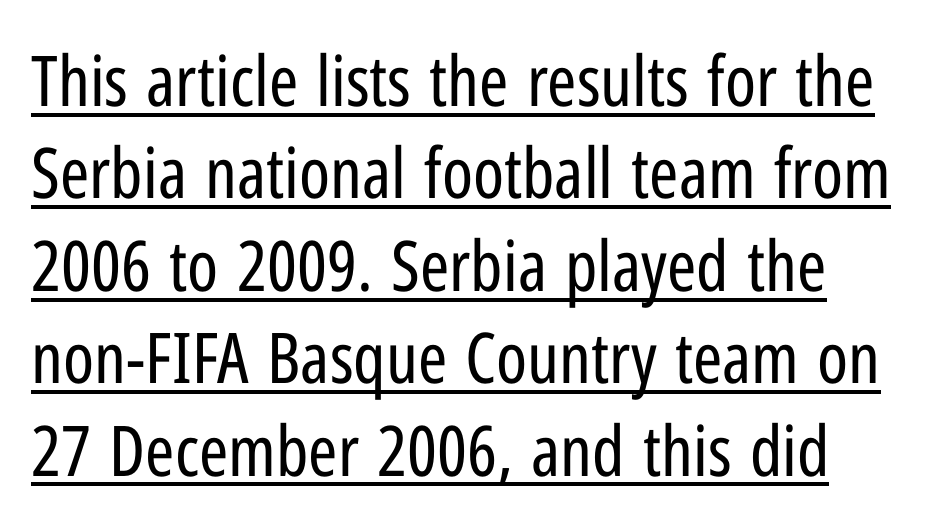
The image shows 70 px regular-weight, condensed sans-serif type, upright; set normal line spacing (1.32x), normal letter spacing, underlined; low stroke contrast and a medium x-height.
